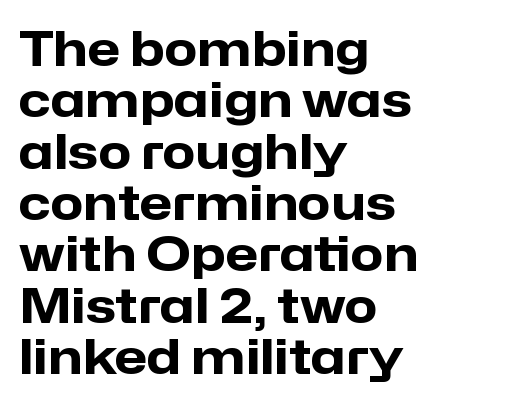
The text was rendered using a sans face with plain stroke endings. Teacher's note: observe the even left margin — that is flush-left alignment. A typesetter would mark this as roman, not italic. Each letter keeps its own natural width here, so spacing adapts to shape. Honestly, the rows look squashed on top of each other. These words are printed bold, with thick strokes throughout.
